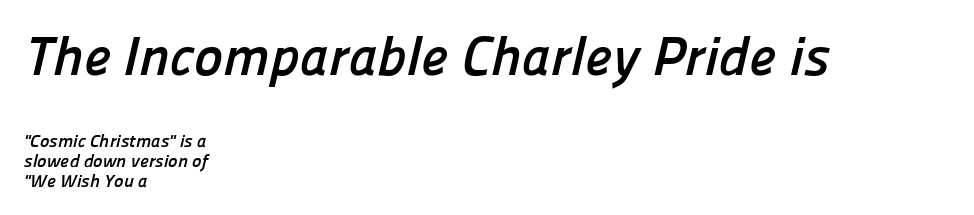
What's the leading like? Squeezed, with rows nearly overlapping. Typeset ragged right — the left edge is the straight one. Spacing between characters is what you'd get straight out of the box. On the weight axis this lands at bold, roughly 700. Type without underlining.
